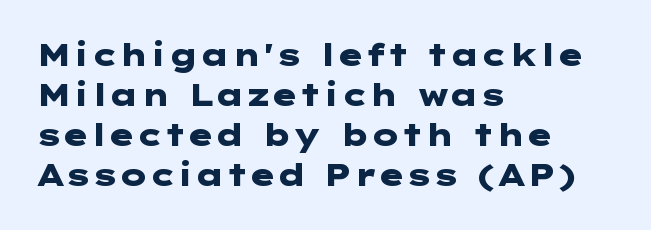
The rendering uses a bold face; every stroke is thick and dark. Rows of type keep a routine distance in the vertical direction. Posture: straight, roman, zero tilt. Regarding serifs, this sample does without them. Students, note that the glyphs here touch the page at normal intervals.
